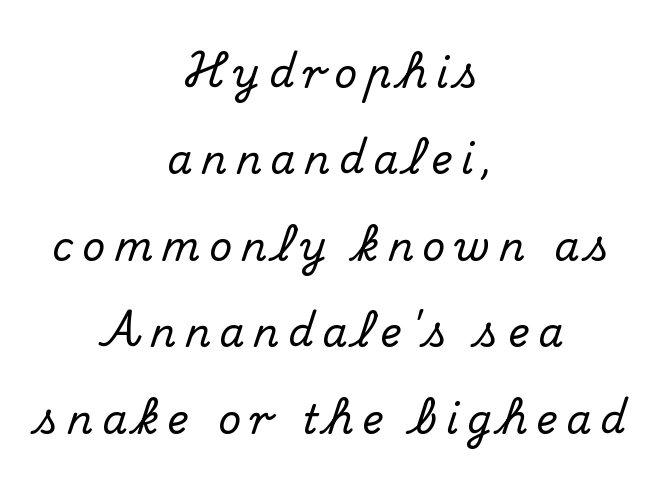
{"serif": "yes", "width": "normal", "stroke_contrast": "medium", "x_height": "small", "monospaced": "no", "underline": "no", "align": "center", "line_spacing": "loose", "line_spacing_ratio": 2.16, "letter_spacing": "wide", "letter_spacing_em": 0.22, "glyph_px": 40}
